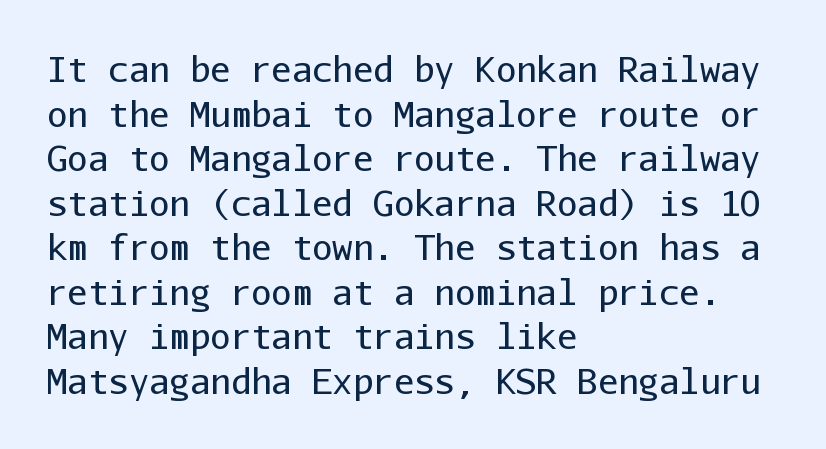
Q: Is the text bold? A: No.
Q: Is the text italic (slanted)? A: No, it is upright.
Q: Is the typeface a serif or a sans-serif typeface? A: Sans-serif.
Q: Is the text underlined? A: No.
Q: How is the paragraph aligned? A: Left-aligned.
Q: Is the spacing between letters normal or unusually wide? A: Normal.
Q: Is the spacing between lines tight, normal or loose? A: Normal.
Q: Width (condensed, normal, or wide)? A: Normal.
Q: Stroke contrast? A: Low.
Q: x-height? A: Medium.
Q: Monospaced? A: Yes.
